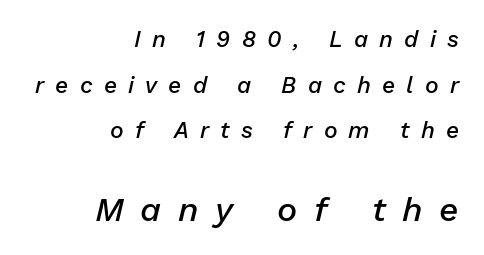
{"italic": "yes", "lean": "right", "slant_degrees": 13, "bold": "semi", "weight": "semibold", "width": "normal", "stroke_contrast": "low", "x_height": "medium", "monospaced": "no", "underline": "no", "align": "right", "line_spacing": "loose", "line_spacing_ratio": 1.98, "letter_spacing": "wide", "letter_spacing_em": 0.49, "larger_block": "second", "size_ratio": 1.48, "glyph_px": 34}
